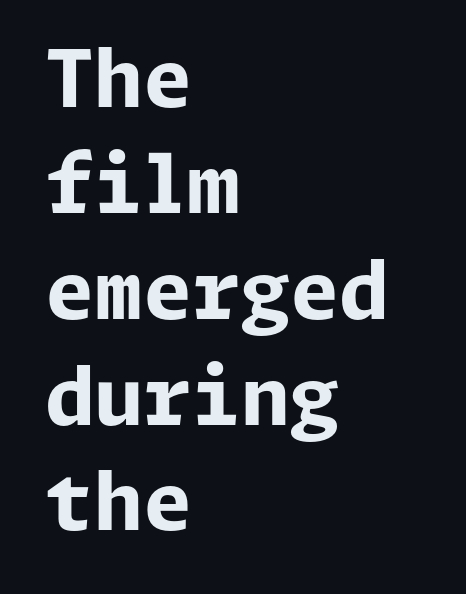
Summary of vertical rhythm: regular, with standard interline spacing. Notice how the passage keeps a crisp vertical edge on the left only. Stroke terminals: plain, sans-serif. The baseline area is clear. Typesetter's note: full bold, strokes at maximum text heaviness.
